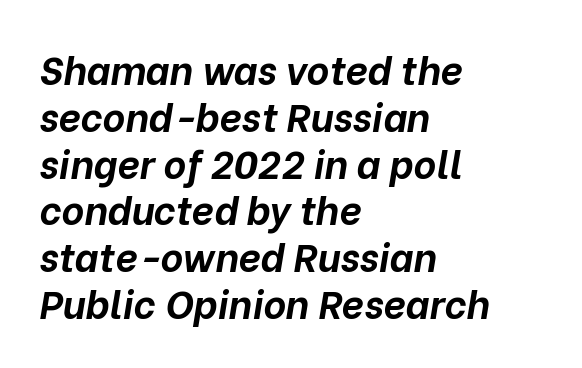
Q: Is the text bold? A: Yes.
Q: Is the text italic (slanted)? A: Yes, it leans right by about 10 degrees.
Q: Is the text underlined? A: No.
Q: How is the paragraph aligned? A: Left-aligned.
Q: Is the spacing between letters normal or unusually wide? A: Normal.
Q: Width (condensed, normal, or wide)? A: Normal.
Q: Stroke contrast? A: Low.
Q: x-height? A: Medium.
Q: Monospaced? A: No.
